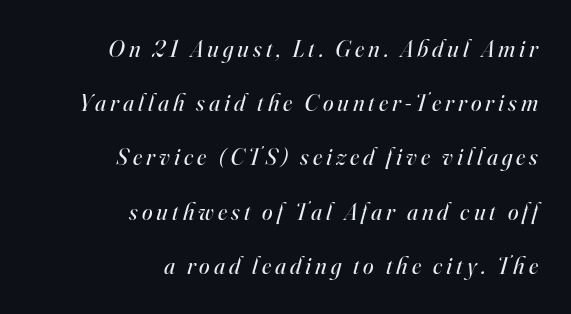
The image shows 24 px text type, italic (leaning right); set right-aligned, loose line spacing (2.26x), not underlined.
